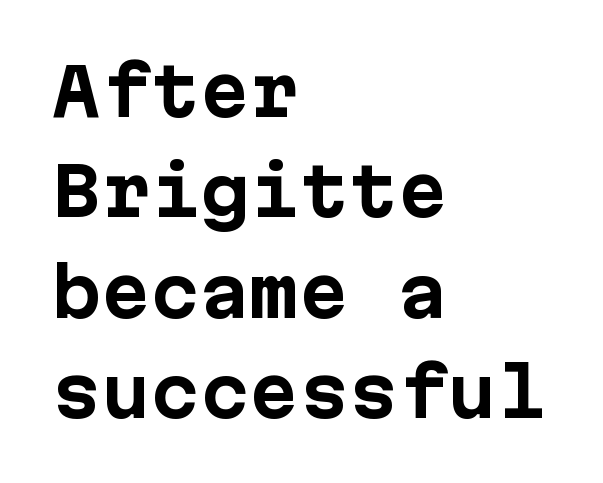
The image shows 66 px bold sans-serif type, upright, monospaced; set left-aligned, normal line spacing (1.52x), normal letter spacing, not underlined; low stroke contrast and a medium x-height.
